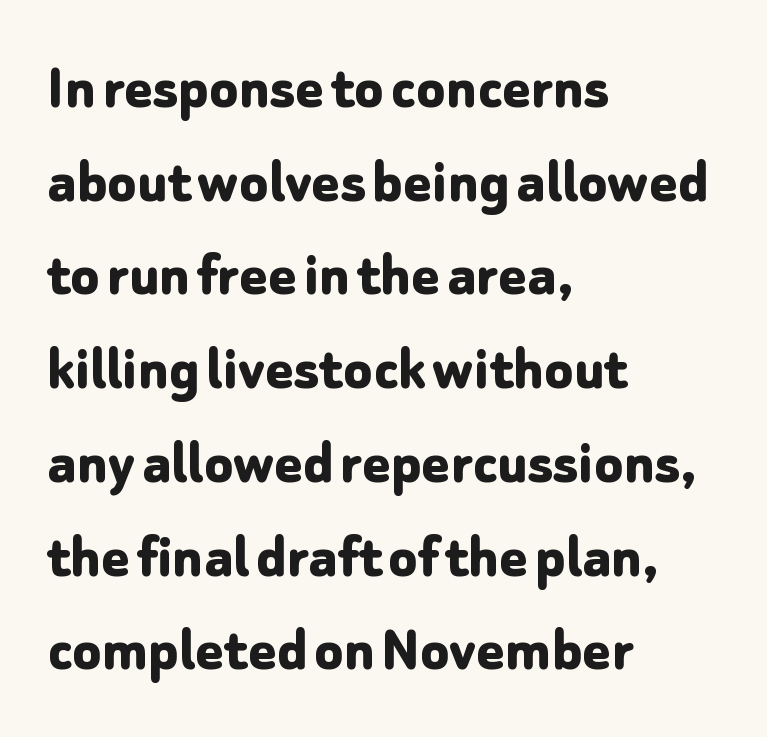
Q: Is the text bold? A: Yes.
Q: Is the text italic (slanted)? A: No, it is upright.
Q: Is the typeface a serif or a sans-serif typeface? A: Sans-serif.
Q: Is the text underlined? A: No.
Q: How is the paragraph aligned? A: Left-aligned.
Q: Is the spacing between letters normal or unusually wide? A: Normal.
Q: Is the spacing between lines tight, normal or loose? A: Normal.
Q: Width (condensed, normal, or wide)? A: Normal.
Q: Stroke contrast? A: Low.
Q: x-height? A: Medium.
Q: Monospaced? A: No.
